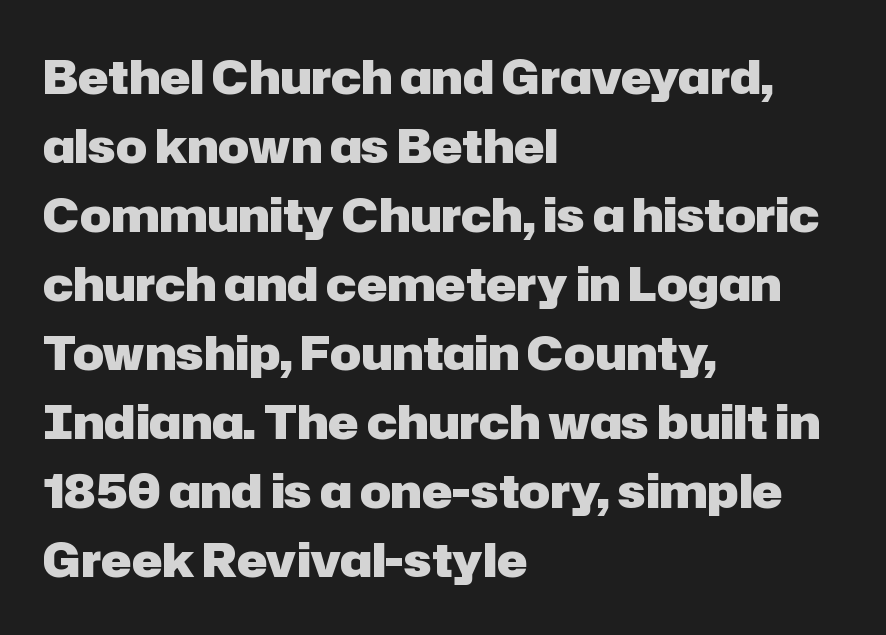
{"serif": "no", "italic": "no", "bold": "yes", "weight": "heavy", "width": "normal", "stroke_contrast": "low", "x_height": "medium", "monospaced": "no", "underline": "no", "align": "left", "line_spacing": "normal", "line_spacing_ratio": 1.5, "letter_spacing": "normal", "letter_spacing_em": 0.0, "glyph_px": 46}
